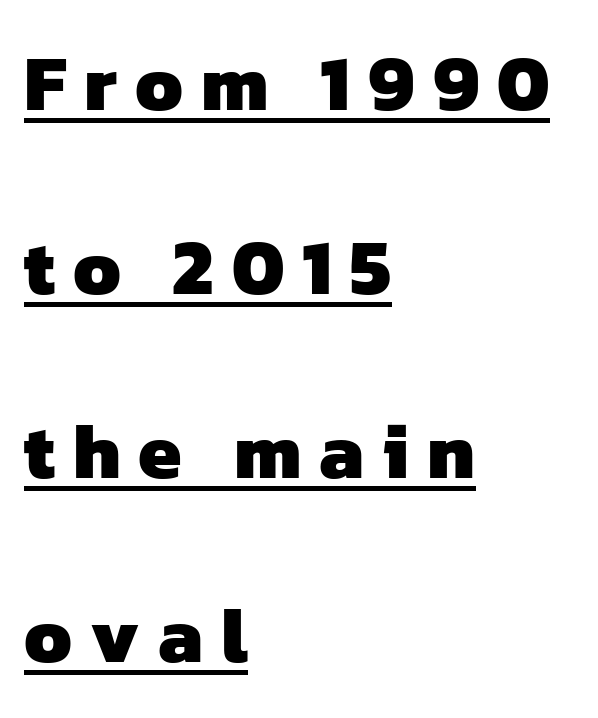
You'd pick this weight for a headline — it's a proper bold. The space between consecutive lines is lavish. The face used here is a sans, in the tradition of grotesques and geometrics. The passage is arranged the way most books set body copy — flush left. Do the characters align in a grid? No, the font is proportional.
